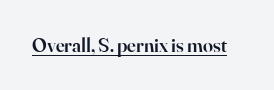
{"italic": "no", "bold": "semi", "underline": "yes", "letter_spacing": "normal", "letter_spacing_em": 0.0, "glyph_px": 20}
